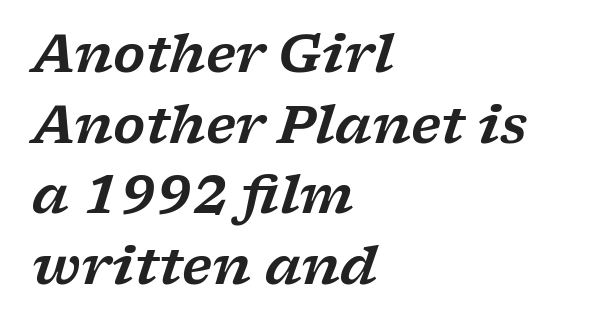
Q: Is the text italic (slanted)? A: Yes, it leans right by about 17 degrees.
Q: Is the typeface a serif or a sans-serif typeface? A: Serif.
Q: Is the text underlined? A: No.
Q: How is the paragraph aligned? A: Left-aligned.
Q: Is the spacing between letters normal or unusually wide? A: Normal.
Q: Is the spacing between lines tight, normal or loose? A: Normal.
Q: Width (condensed, normal, or wide)? A: Wide.
Q: Stroke contrast? A: Low.
Q: x-height? A: Medium.
Q: Monospaced? A: No.
